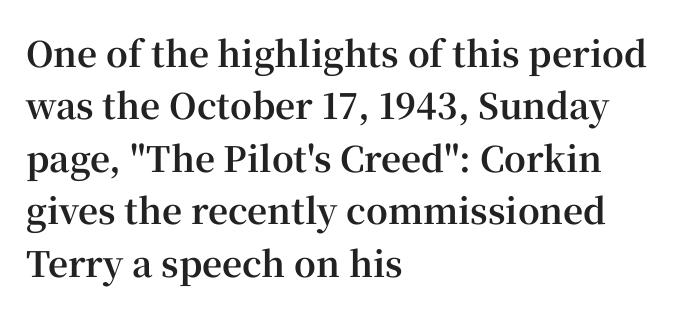
Old-style or modern, the face here clearly has serifs. These lines keep a tight, regular rhythm from letter to letter. Set as a true bold cut, around the 700 mark. Vertical strokes here are truly vertical. Underlining? Definitely not there.
